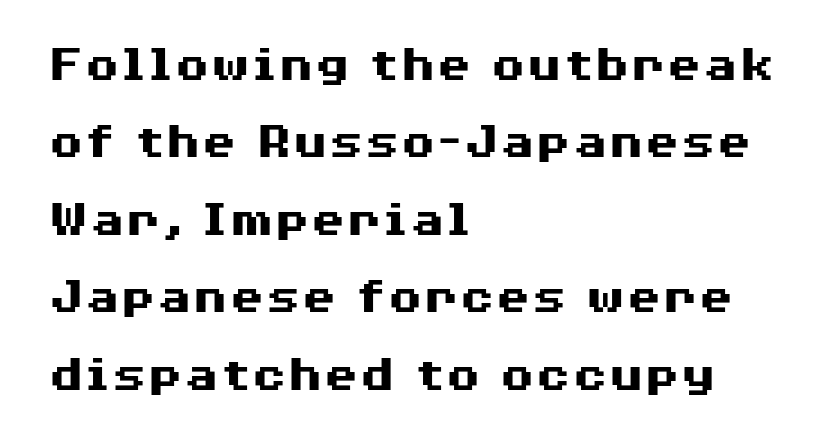
The lettering stays uniformly vertical, giving the passage a roman look. Compared with typical paragraphs, the rows here are spaced about the same. Nothing sits at the stroke ends, so this counts as sans-serif. Students, this is bold: see how much ink each stroke carries. Does the copy run flush right? No — it runs flush left.
